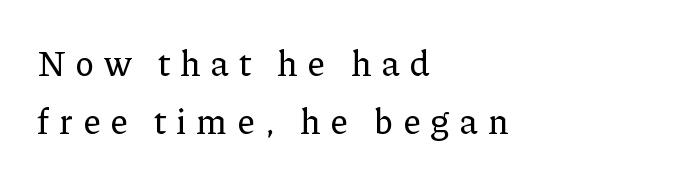
Note: serifs present on the glyphs. Alignment: flush left. Compared with typical paragraphs, the rows here are spaced about the same. Short note: letters widely spaced.
